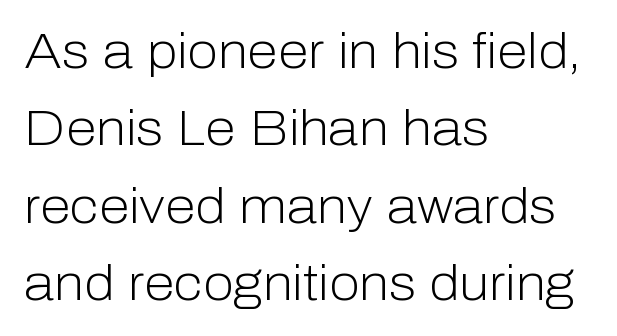
{"serif": "no", "italic": "no", "bold": "no", "weight": "light", "width": "normal", "stroke_contrast": "low", "x_height": "medium", "monospaced": "no", "underline": "no", "align": "left", "line_spacing": "normal", "line_spacing_ratio": 1.55, "letter_spacing": "normal", "letter_spacing_em": 0.0, "glyph_px": 50}
